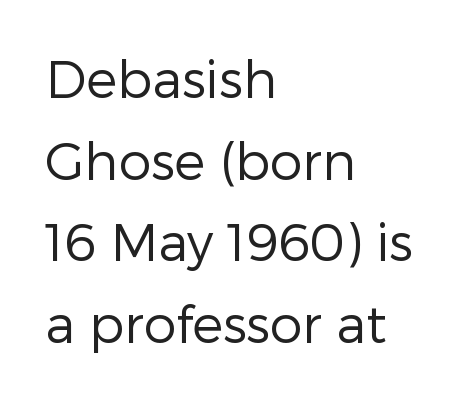
{"serif": "no", "italic": "no", "bold": "no", "weight": "regular", "width": "normal", "stroke_contrast": "low", "x_height": "medium", "monospaced": "no", "underline": "no", "align": "left", "line_spacing": "normal", "line_spacing_ratio": 1.57, "letter_spacing": "normal", "letter_spacing_em": 0.0, "glyph_px": 52}
